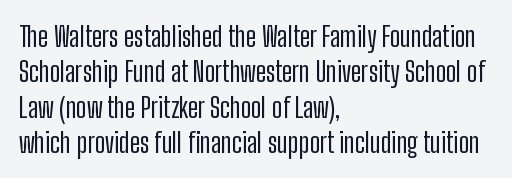
{"serif": "no", "italic": "no", "width": "condensed", "stroke_contrast": "low", "x_height": "medium", "monospaced": "no", "underline": "no", "align": "left", "line_spacing": "normal", "line_spacing_ratio": 1.26, "letter_spacing": "normal", "letter_spacing_em": 0.0, "glyph_px": 28}
